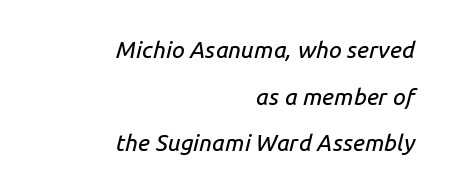
Q: Is the text italic (slanted)? A: Yes, it leans right by about 14 degrees.
Q: Is the text underlined? A: No.
Q: How is the paragraph aligned? A: Right-aligned.
Q: Is the spacing between letters normal or unusually wide? A: Normal.
Q: Is the spacing between lines tight, normal or loose? A: Loose.
